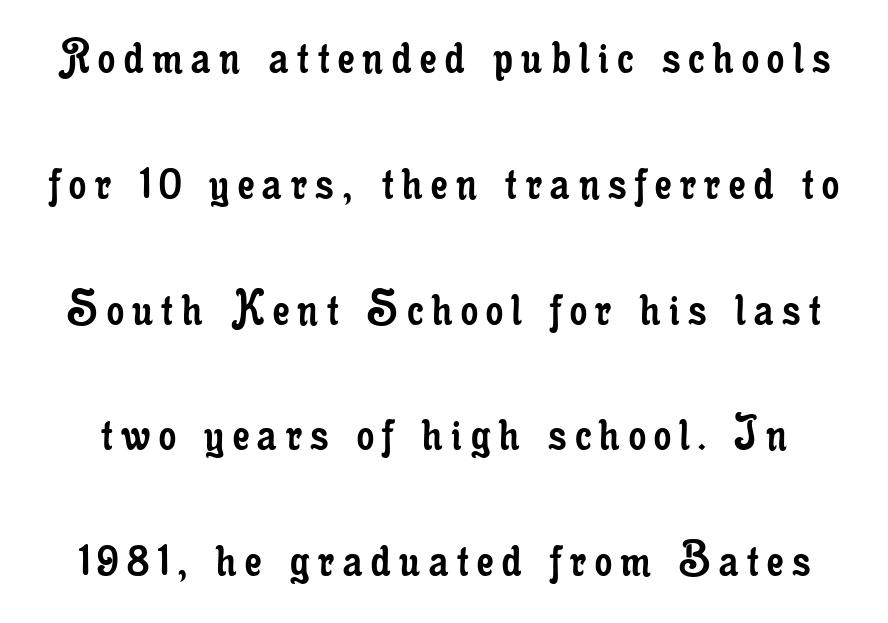
{"serif": "yes", "italic": "no", "bold": "no", "weight": "regular", "width": "condensed", "stroke_contrast": "low", "x_height": "small", "monospaced": "no", "underline": "no", "line_spacing": "loose", "line_spacing_ratio": 2.33, "glyph_px": 54}
